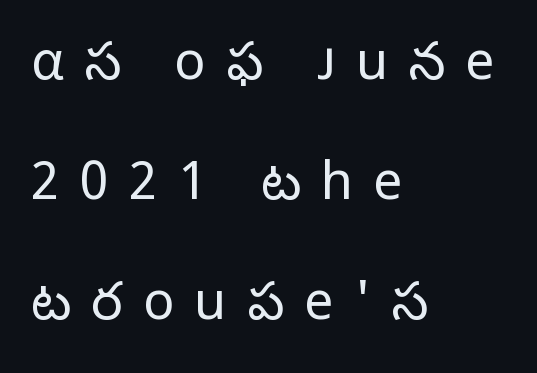
The image shows 52 px regular-weight sans-serif type, upright; set left-aligned, loose line spacing (2.31x), unusually wide letter spacing (+0.39 em), not underlined; low stroke contrast and a medium x-height.
